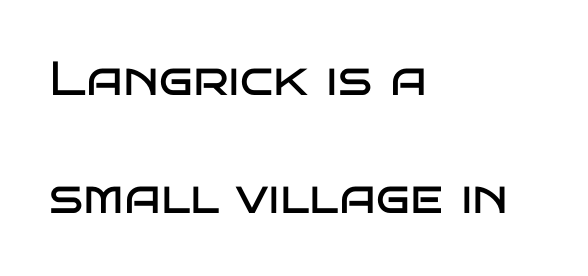
{"serif": "no", "italic": "no", "bold": "no", "weight": "regular", "width": "wide", "stroke_contrast": "low", "x_height": "large", "monospaced": "no", "underline": "no", "align": "left", "line_spacing": "loose", "line_spacing_ratio": 2.46, "letter_spacing": "normal", "letter_spacing_em": 0.0, "glyph_px": 48}
